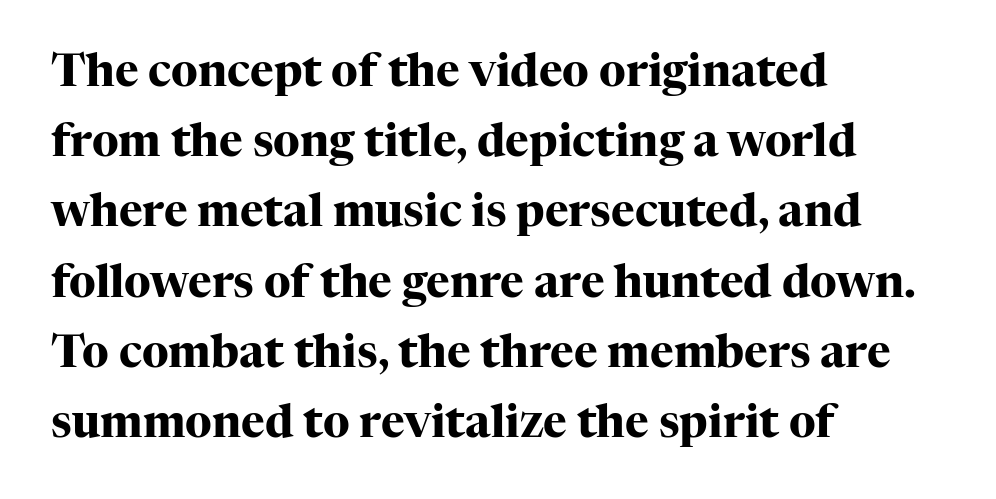
Q: Is the text bold? A: Yes.
Q: Is the text italic (slanted)? A: No, it is upright.
Q: Is the typeface a serif or a sans-serif typeface? A: Serif.
Q: Is the text underlined? A: No.
Q: How is the paragraph aligned? A: Left-aligned.
Q: Is the spacing between letters normal or unusually wide? A: Normal.
Q: Is the spacing between lines tight, normal or loose? A: Normal.
Q: Width (condensed, normal, or wide)? A: Normal.
Q: Stroke contrast? A: High.
Q: x-height? A: Medium.
Q: Monospaced? A: No.
